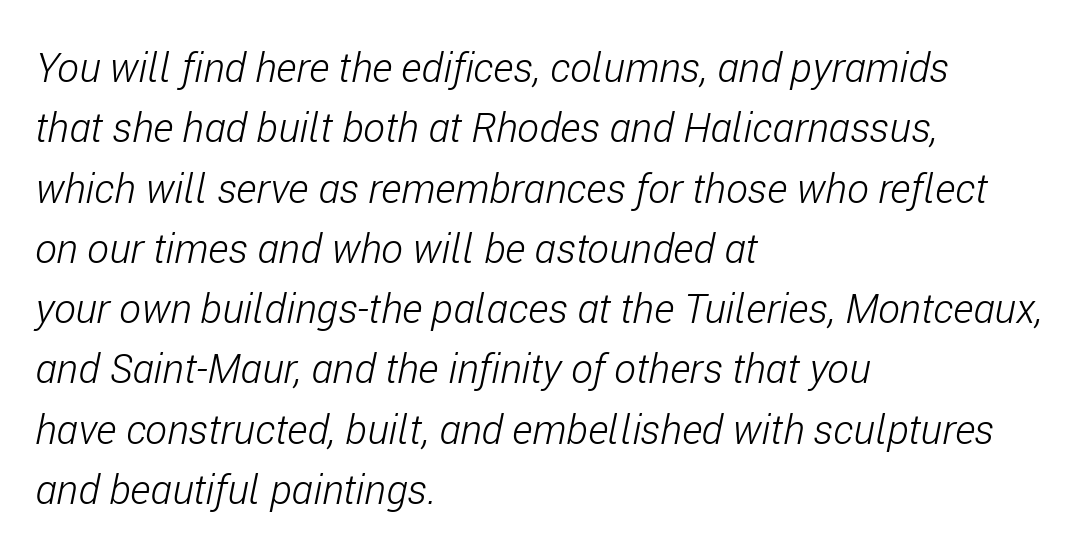
Q: Is the text bold? A: No.
Q: Is the text italic (slanted)? A: Yes, it leans right by about 11 degrees.
Q: Is the text underlined? A: No.
Q: How is the paragraph aligned? A: Left-aligned.
Q: Is the spacing between letters normal or unusually wide? A: Normal.
Q: Is the spacing between lines tight, normal or loose? A: Normal.
Q: Width (condensed, normal, or wide)? A: Condensed.
Q: Stroke contrast? A: Low.
Q: x-height? A: Medium.
Q: Monospaced? A: No.
